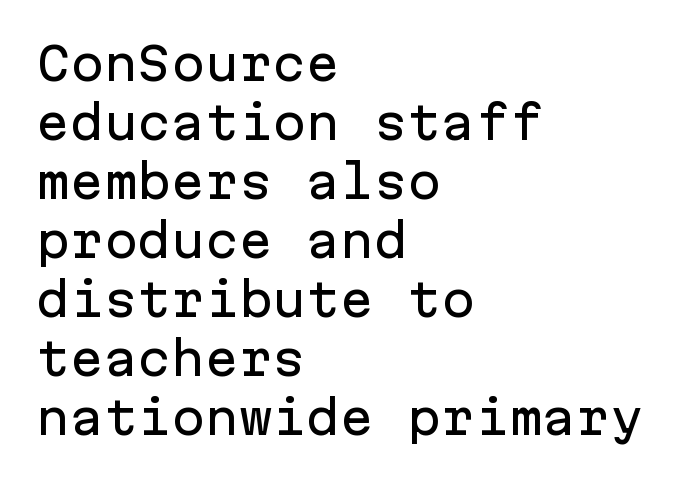
Look at the tracking — it's just the regular setting, nothing added. Vertical strokes here are truly vertical. Classification — sans serif. Note the uniform advance width — an 'i' takes as much space as an 'm'. Descender tails drop into unmarked territory.
